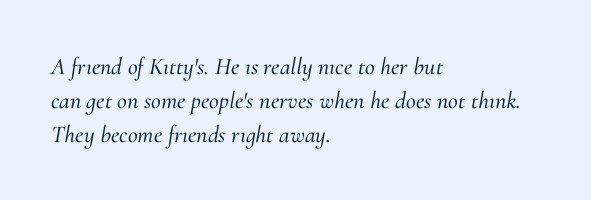
Q: Is the text italic (slanted)? A: Yes, it leans right by about 10 degrees.
Q: Is the text underlined? A: No.
Q: How is the paragraph aligned? A: Left-aligned.
Q: Is the spacing between letters normal or unusually wide? A: Normal.
Q: Is the spacing between lines tight, normal or loose? A: Normal.
